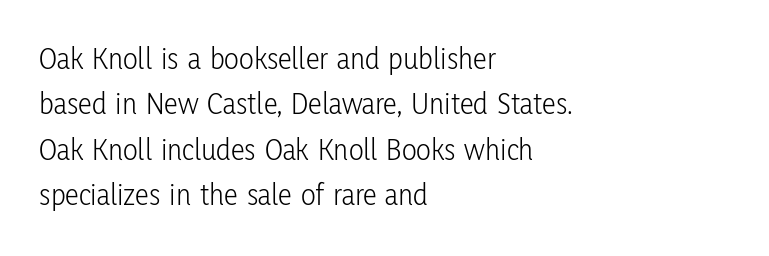
Each word holds together tightly as a unit, with standard inter-letter gaps. Ink coverage per letter is moderate at most. The paragraph has a hard left edge and a soft right edge. It's the straight-up-and-down kind of type. One glance says typical: line gaps are just what's usual. Examine the stroke ends and you'll find no serifs.
